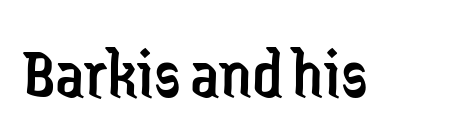
Q: Is the text bold? A: No.
Q: Is the text italic (slanted)? A: No, it is upright.
Q: Is the typeface a serif or a sans-serif typeface? A: Sans-serif.
Q: Is the text underlined? A: No.
Q: Is the spacing between letters normal or unusually wide? A: Normal.
Q: Width (condensed, normal, or wide)? A: Condensed.
Q: Stroke contrast? A: Low.
Q: x-height? A: Medium.
Q: Monospaced? A: No.
